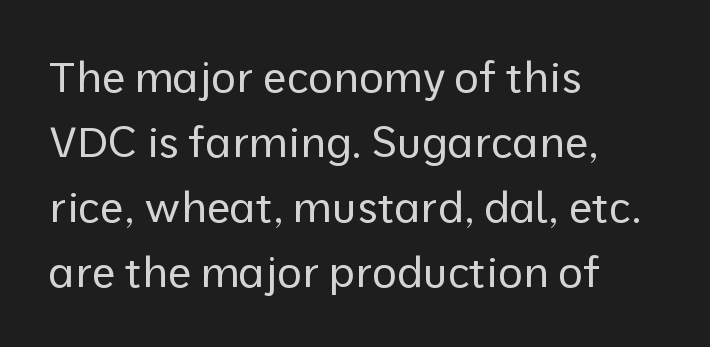
The image shows 43 px regular-weight sans-serif type, upright; set left-aligned, normal line spacing (1.51x), normal letter spacing, not underlined; low stroke contrast and a medium x-height.
